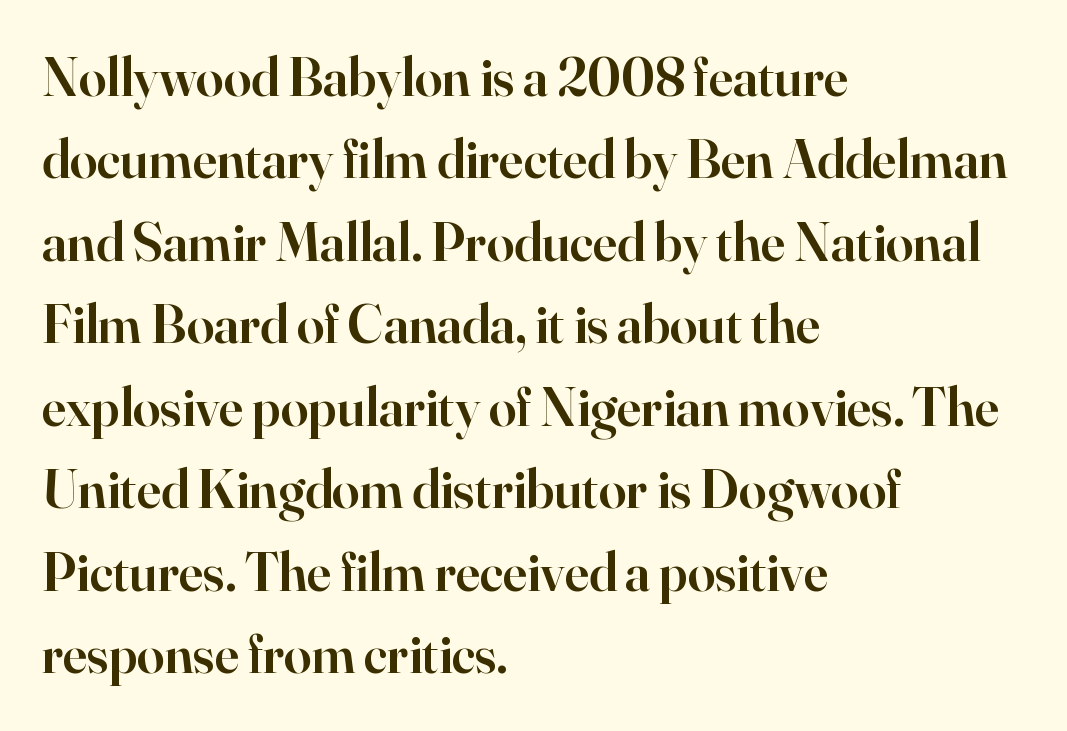
The image shows 55 px semibold serif type, upright; set left-aligned, normal line spacing (1.5x), normal letter spacing, not underlined; high stroke contrast and a small x-height.
